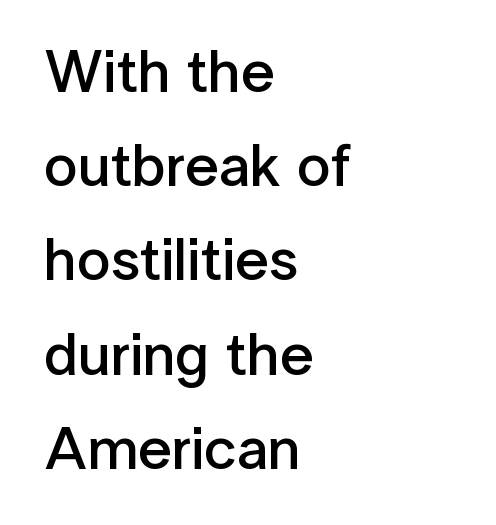
Q: Is the text bold? A: Semi-bold.
Q: Is the text italic (slanted)? A: No, it is upright.
Q: Is the typeface a serif or a sans-serif typeface? A: Sans-serif.
Q: Is the text underlined? A: No.
Q: How is the paragraph aligned? A: Left-aligned.
Q: Is the spacing between letters normal or unusually wide? A: Normal.
Q: Is the spacing between lines tight, normal or loose? A: Normal.
Q: Width (condensed, normal, or wide)? A: Normal.
Q: Stroke contrast? A: Low.
Q: x-height? A: Medium.
Q: Monospaced? A: No.
